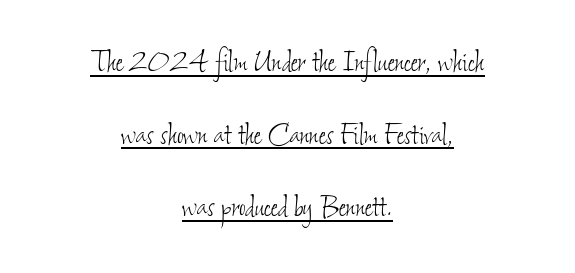
{"bold": "no", "weight": "thin", "width": "condensed", "stroke_contrast": "low", "x_height": "small", "monospaced": "no", "underline": "yes", "align": "center", "line_spacing": "loose", "line_spacing_ratio": 2.02, "letter_spacing": "normal", "letter_spacing_em": 0.0, "glyph_px": 36}
